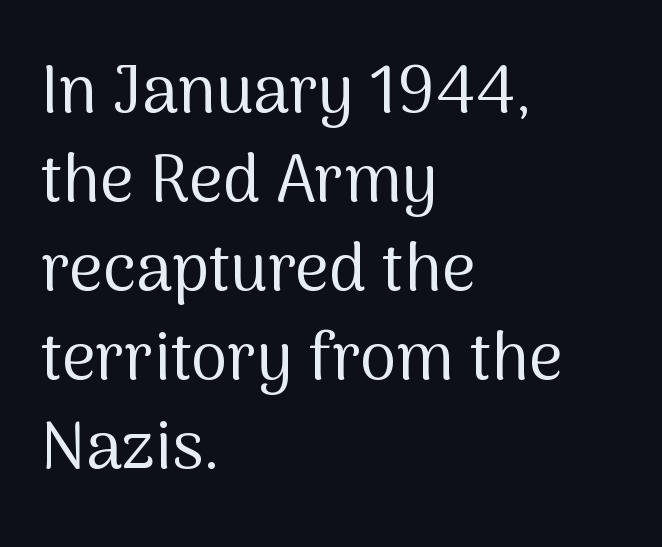
The rendering shows plain stroke endings on the letterforms — a sans-serif design. Looks like regular typesetting: each glyph gets only the width it needs. The designer left line spacing at the default. Honestly, there is no underline to notice here at all. One-word summary of the alignment: left.
